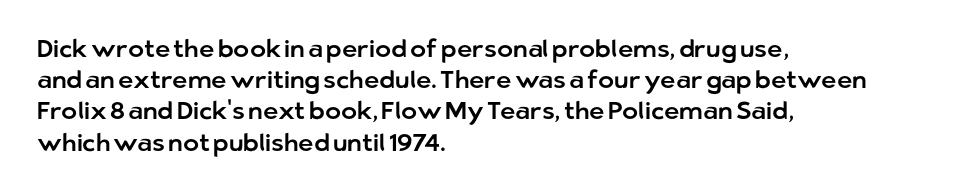
{"italic": "no", "underline": "no", "align": "left", "line_spacing": "normal", "line_spacing_ratio": 1.3, "letter_spacing": "normal", "letter_spacing_em": 0.0, "glyph_px": 24}
